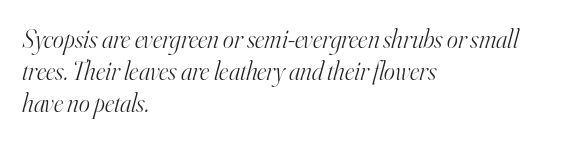
A clean baseline with only descenders dipping below it. You could call the tracking neutral — neither tight nor loose. A student would call this left alignment; a typographer would say flush left, rag right. Bold? No — there's no thickening of the strokes. The specimen reads as italic at a glance.
